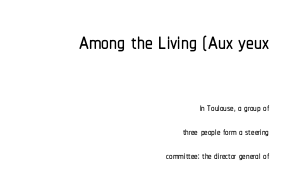
{"serif": "no", "italic": "no", "width": "condensed", "stroke_contrast": "low", "x_height": "medium", "monospaced": "no", "underline": "no", "align": "right", "line_spacing_ratio": 1.74, "letter_spacing": "normal", "letter_spacing_em": 0.0, "larger_block": "first", "size_ratio": 2.21, "glyph_px": 31}
